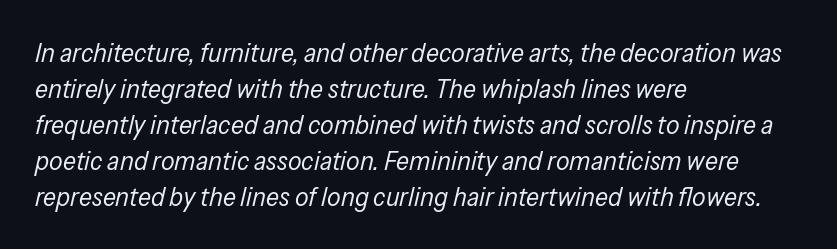
Unmarked baselines from the first word to the last. Yep, that's italic — everything's leaning. Spacing between characters is what you'd get straight out of the box. Compared with a typical body face, this is equally light or lighter still. Notice how descenders clear the ascenders below comfortably — that's standard leading. Reading down the block, your eye returns to a fixed left position each line.
